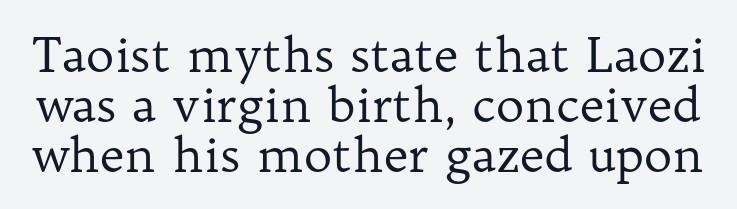
{"serif": "yes", "italic": "no", "bold": "no", "weight": "regular", "width": "normal", "stroke_contrast": "low", "x_height": "medium", "monospaced": "no", "underline": "no", "line_spacing": "tight", "line_spacing_ratio": 1.04, "letter_spacing": "normal", "letter_spacing_em": 0.0, "glyph_px": 48}
